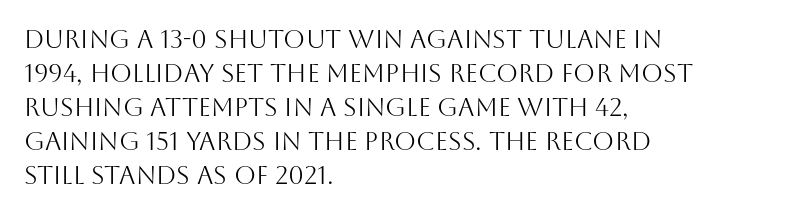
Q: Is the text bold? A: No.
Q: Is the text italic (slanted)? A: No, it is upright.
Q: Is the text underlined? A: No.
Q: How is the paragraph aligned? A: Left-aligned.
Q: Is the spacing between letters normal or unusually wide? A: Normal.
Q: Is the spacing between lines tight, normal or loose? A: Normal.
